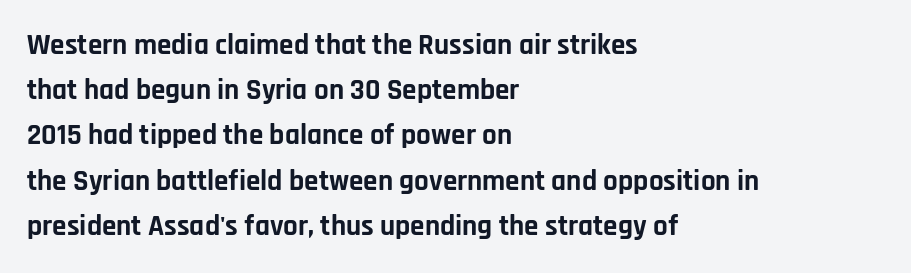
Each letter's strokes conclude bluntly, with no projecting serifs. Check under the words: just untouched page. Typeset ragged right — the left edge is the straight one. Character widths vary here, with narrow letters taking less room than wide ones. Default kerning and tracking; the words read as compact shapes.
